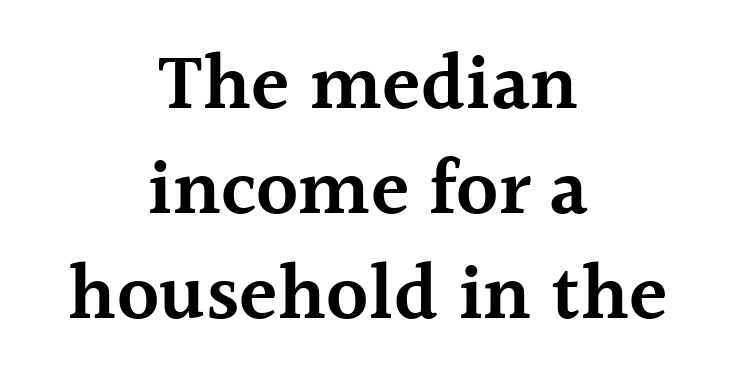
Q: Is the text bold? A: Semi-bold.
Q: Is the text italic (slanted)? A: No, it is upright.
Q: Is the typeface a serif or a sans-serif typeface? A: Serif.
Q: Is the text underlined? A: No.
Q: How is the paragraph aligned? A: Centered.
Q: Is the spacing between letters normal or unusually wide? A: Normal.
Q: Is the spacing between lines tight, normal or loose? A: Normal.
Q: Width (condensed, normal, or wide)? A: Normal.
Q: x-height? A: Medium.
Q: Monospaced? A: No.
